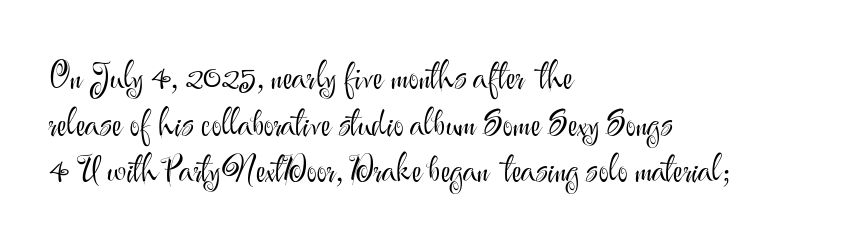
Q: Is the text bold? A: No.
Q: Is the typeface a serif or a sans-serif typeface? A: Sans-serif.
Q: Is the text underlined? A: No.
Q: How is the paragraph aligned? A: Left-aligned.
Q: Is the spacing between letters normal or unusually wide? A: Normal.
Q: Is the spacing between lines tight, normal or loose? A: Normal.
Q: Width (condensed, normal, or wide)? A: Normal.
Q: Stroke contrast? A: Medium.
Q: x-height? A: Small.
Q: Monospaced? A: No.
